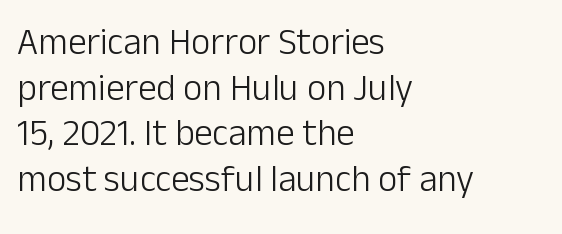
Q: Is the text bold? A: No.
Q: Is the text italic (slanted)? A: No, it is upright.
Q: Is the typeface a serif or a sans-serif typeface? A: Sans-serif.
Q: Is the text underlined? A: No.
Q: How is the paragraph aligned? A: Left-aligned.
Q: Is the spacing between letters normal or unusually wide? A: Normal.
Q: Width (condensed, normal, or wide)? A: Normal.
Q: Stroke contrast? A: Low.
Q: x-height? A: Medium.
Q: Monospaced? A: No.
